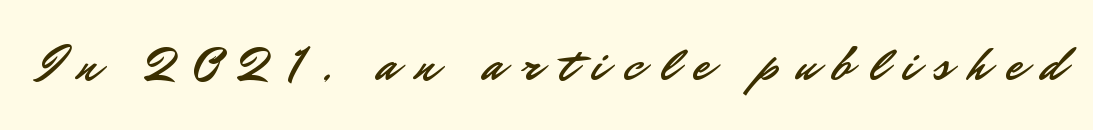
{"serif": "no", "width": "normal", "stroke_contrast": "low", "x_height": "small", "monospaced": "no", "underline": "no", "letter_spacing": "wide", "letter_spacing_em": 0.37, "glyph_px": 48}
